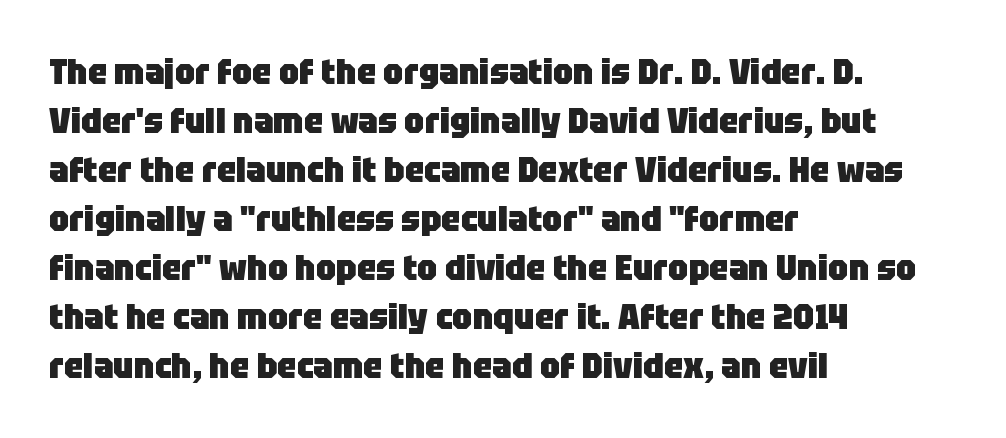
Q: Is the text bold? A: Yes.
Q: Is the text italic (slanted)? A: No, it is upright.
Q: Is the typeface a serif or a sans-serif typeface? A: Sans-serif.
Q: Is the text underlined? A: No.
Q: How is the paragraph aligned? A: Left-aligned.
Q: Is the spacing between letters normal or unusually wide? A: Normal.
Q: Is the spacing between lines tight, normal or loose? A: Normal.
Q: Width (condensed, normal, or wide)? A: Normal.
Q: Stroke contrast? A: Low.
Q: x-height? A: Large.
Q: Monospaced? A: No.
